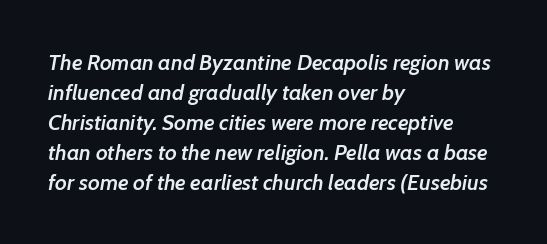
{"italic": "yes", "lean": "right", "slant_degrees": 7, "bold": "semi", "underline": "no", "align": "left", "line_spacing": "normal", "line_spacing_ratio": 1.36, "letter_spacing": "normal", "letter_spacing_em": 0.0, "glyph_px": 22}
